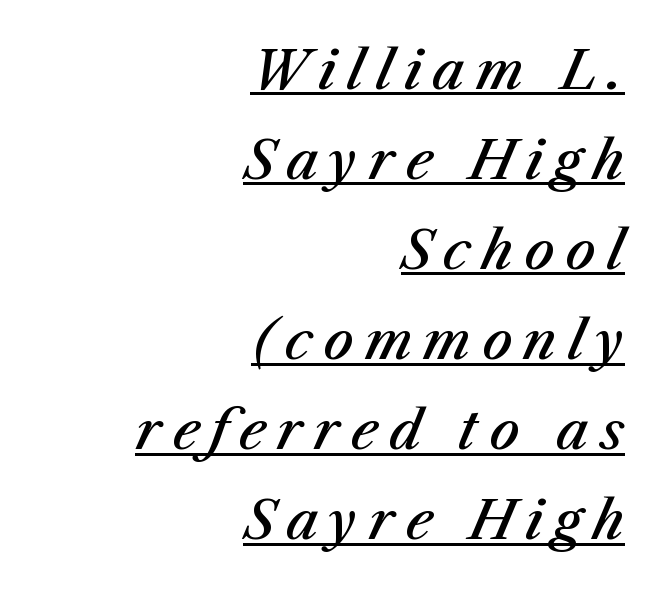
{"italic": "yes", "lean": "right", "slant_degrees": 23, "bold": "semi", "weight": "semibold", "width": "normal", "stroke_contrast": "medium", "x_height": "medium", "monospaced": "no", "underline": "yes", "align": "right", "line_spacing": "normal", "line_spacing_ratio": 1.7, "letter_spacing": "wide", "letter_spacing_em": 0.21, "glyph_px": 53}
